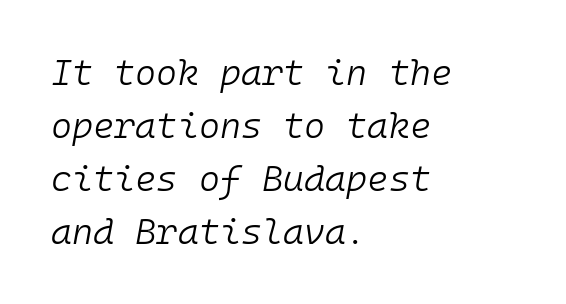
The image shows 36 px light type, italic (leaning right), monospaced; set left-aligned, normal line spacing (1.47x), normal letter spacing, not underlined; low stroke contrast and a medium x-height.
